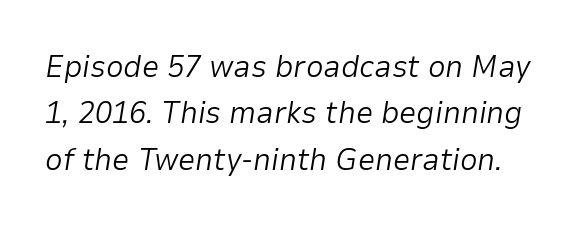
Do the characters align in a grid? No, the font is proportional. Baseline-to-baseline distance is the conventional proportion of letter height. Heft: none added — not bold. No word sits above an underline.
